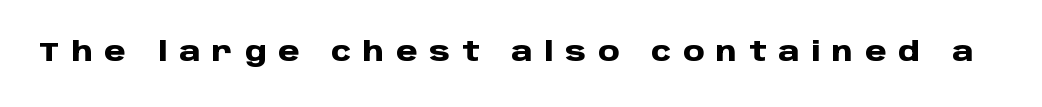
Compared with an ordinary text face, these strokes are far heavier — a full bold. Check the space under the baseline: it is left empty. This sample uses expanded letter spacing, leaving extra air between glyphs. It's the straight-up-and-down kind of type.
